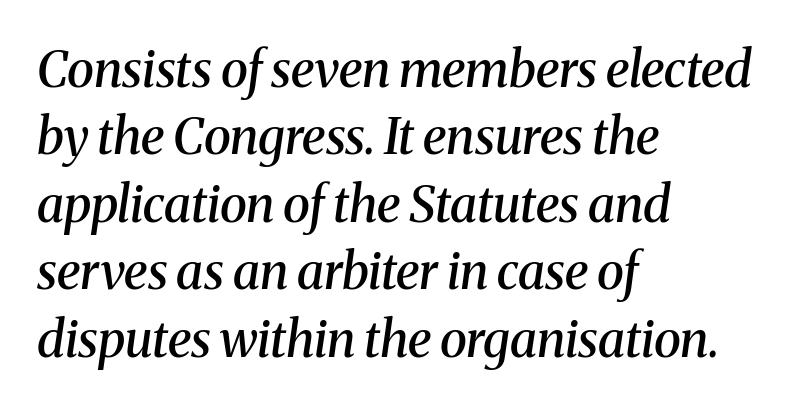
This rendering uses left alignment, leaving the right contour irregular. Rule under the text: the space is simply empty. These lines are composed in type with serifs. Between one letter and the next there's only the usual sliver of space. Each glyph is drawn with semibold strokes, heavier than normal yet not fully bold. The face used here is proportionally spaced, like ordinary book or web type.
